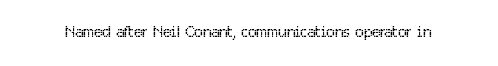
The space directly below the letters is spotless. Quick note: not italic, upright. The line texture is even and compact thanks to regular tracking. These glyphs show unthickened strokes, regular width or finer.
